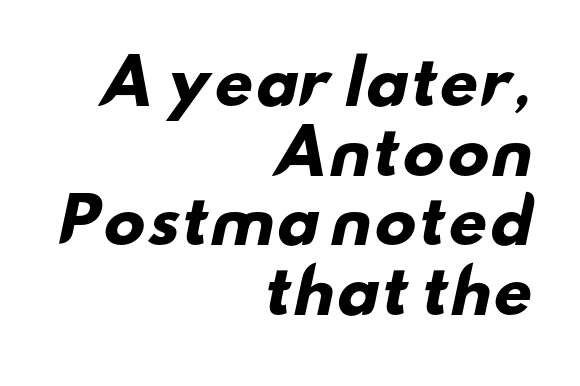
Q: Is the text bold? A: Yes.
Q: Is the typeface a serif or a sans-serif typeface? A: Sans-serif.
Q: Is the text underlined? A: No.
Q: How is the paragraph aligned? A: Right-aligned.
Q: Is the spacing between letters normal or unusually wide? A: Normal.
Q: Is the spacing between lines tight, normal or loose? A: Tight.
Q: Width (condensed, normal, or wide)? A: Wide.
Q: Stroke contrast? A: Low.
Q: x-height? A: Small.
Q: Monospaced? A: No.
